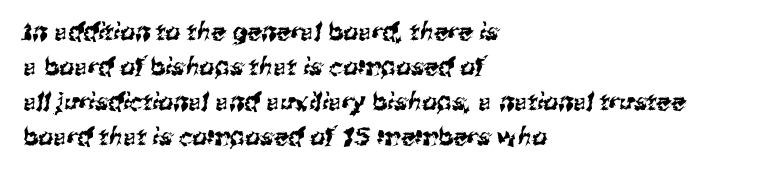
{"underline": "no", "align": "left", "line_spacing": "normal", "line_spacing_ratio": 1.46, "letter_spacing": "normal", "letter_spacing_em": 0.0, "glyph_px": 24}
